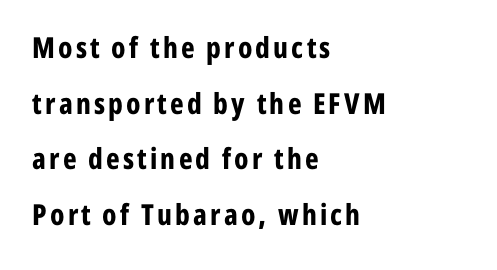
Typeset ragged right — the left edge is the straight one. Varying glyph widths throughout — classic text-font behaviour. What weight is shown? A full bold with thick strokes. Baseline-to-baseline distance is far greater than the letter height.
